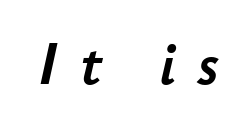
{"italic": "yes", "lean": "right", "slant_degrees": 12, "width": "normal", "stroke_contrast": "low", "x_height": "small", "monospaced": "no", "underline": "no", "letter_spacing": "wide", "letter_spacing_em": 0.34, "glyph_px": 63}
